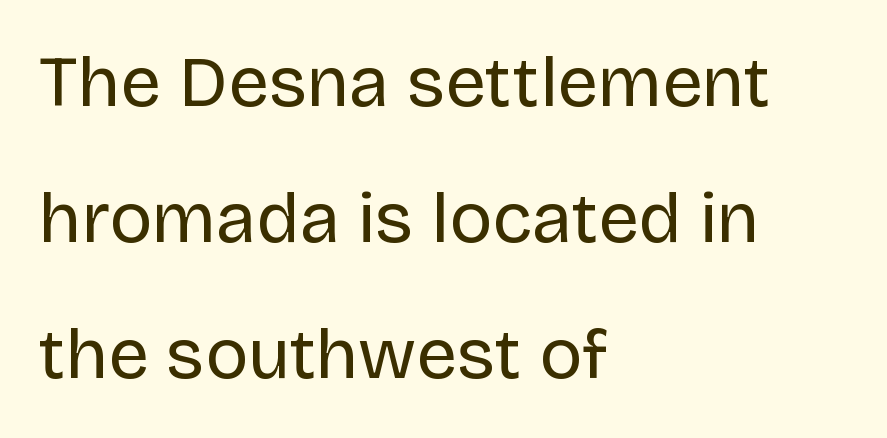
{"serif": "no", "italic": "no", "bold": "no", "weight": "regular", "width": "normal", "stroke_contrast": "low", "x_height": "large", "monospaced": "no", "underline": "no", "align": "left", "line_spacing_ratio": 1.89, "letter_spacing": "normal", "letter_spacing_em": 0.0, "glyph_px": 72}
